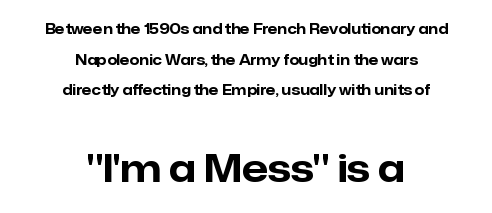
The image shows 38 px bold sans-serif type, upright; set centered, loose line spacing (2.18x), normal letter spacing, not underlined; the second (bottom) block is 2.71x larger; low stroke contrast and a medium x-height.
